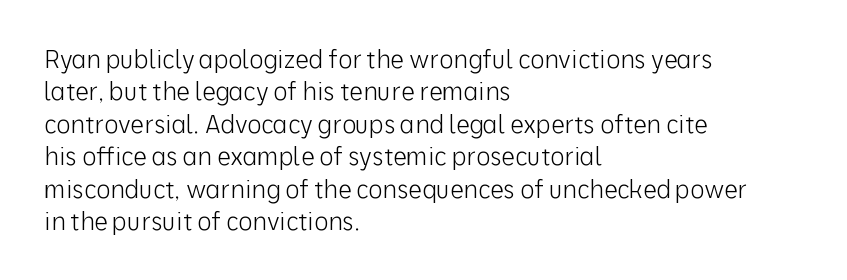
The image shows 24 px text type, upright; set left-aligned, normal line spacing (1.35x), normal letter spacing, not underlined.
